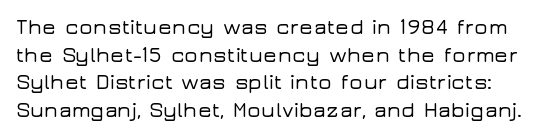
Unlike italic type, these characters show no tilt at all. Each word holds together tightly as a unit, with standard inter-letter gaps. The passage shown stacks its lines at a standard gap. Lines of text with bare space underneath.
